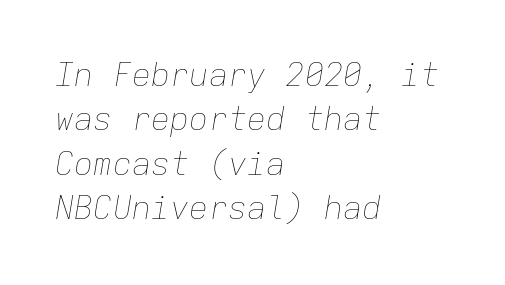
The image shows 32 px thin type, italic (leaning right), monospaced; set left-aligned, normal line spacing (1.39x), normal letter spacing, not underlined; low stroke contrast and a medium x-height.
